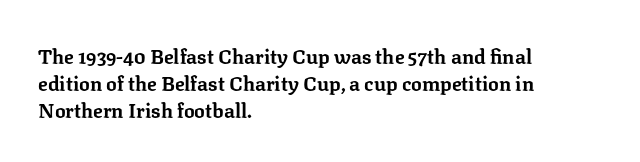
{"italic": "no", "bold": "yes", "underline": "no", "align": "left", "line_spacing": "normal", "line_spacing_ratio": 1.34, "letter_spacing": "normal", "letter_spacing_em": 0.0, "glyph_px": 20}
